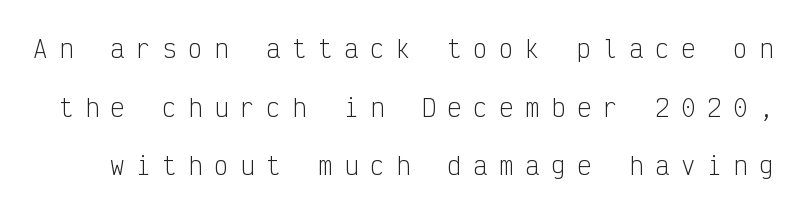
{"italic": "no", "bold": "no", "underline": "no", "line_spacing": "loose", "line_spacing_ratio": 2.44, "letter_spacing": "wide", "letter_spacing_em": 0.48, "glyph_px": 24}
